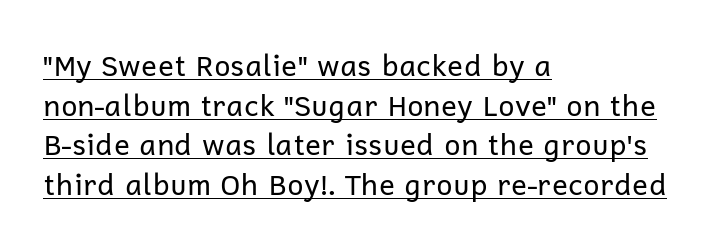
The image shows 29 px regular-weight sans-serif type, upright; set left-aligned, normal line spacing (1.37x), normal letter spacing, underlined; low stroke contrast and a medium x-height.
